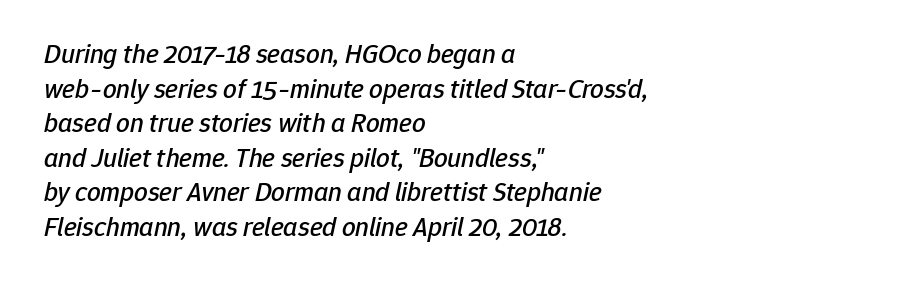
Letters rest on an invisible, unmarked baseline. Glyph-to-glyph distance matches everyday printed text. The passage is arranged the way most books set body copy — flush left. Italic? Definitely — the glyphs are oblique. Does the leading feel generous? No, just average.
